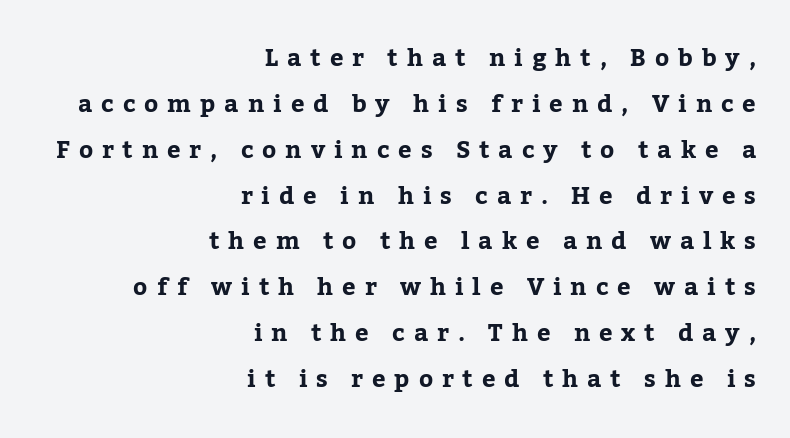
The image shows 24 px text type, upright; set right-aligned, loose line spacing (1.91x), unusually wide letter spacing (+0.37 em), not underlined.
